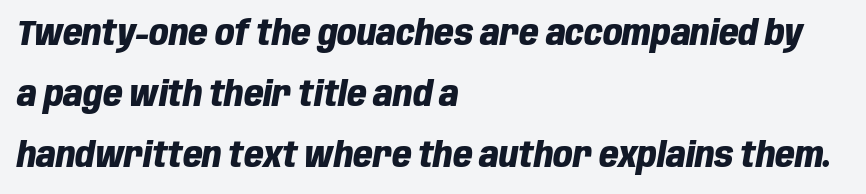
{"italic": "yes", "lean": "right", "slant_degrees": 10, "bold": "yes", "weight": "heavy", "width": "condensed", "stroke_contrast": "low", "x_height": "large", "monospaced": "no", "underline": "no", "align": "left", "line_spacing_ratio": 1.8, "letter_spacing": "normal", "letter_spacing_em": 0.0, "glyph_px": 34}
